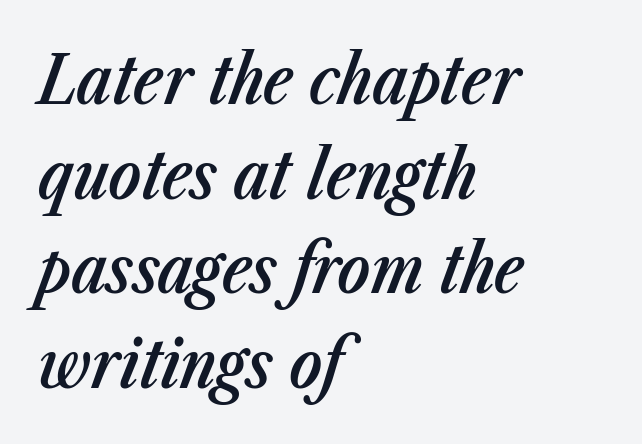
{"italic": "yes", "lean": "right", "slant_degrees": 23, "bold": "semi", "weight": "semibold", "width": "condensed", "stroke_contrast": "low", "x_height": "medium", "monospaced": "no", "underline": "no", "align": "left", "line_spacing": "normal", "line_spacing_ratio": 1.39, "letter_spacing": "normal", "letter_spacing_em": 0.0, "glyph_px": 68}
